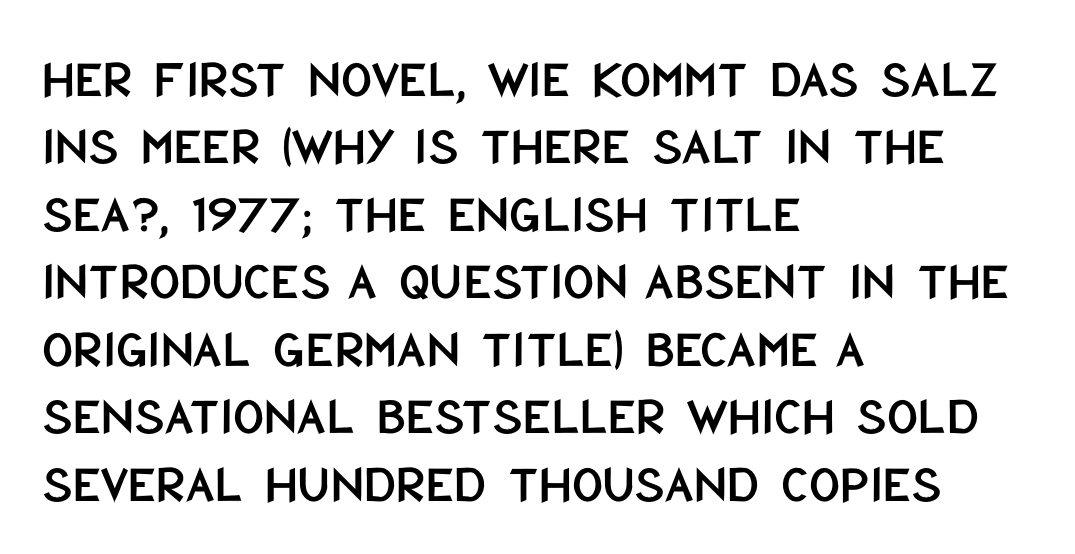
{"serif": "no", "italic": "no", "width": "condensed", "stroke_contrast": "low", "x_height": "large", "monospaced": "no", "underline": "no", "align": "left", "line_spacing": "normal", "line_spacing_ratio": 1.25, "letter_spacing": "normal", "letter_spacing_em": 0.0, "glyph_px": 54}
